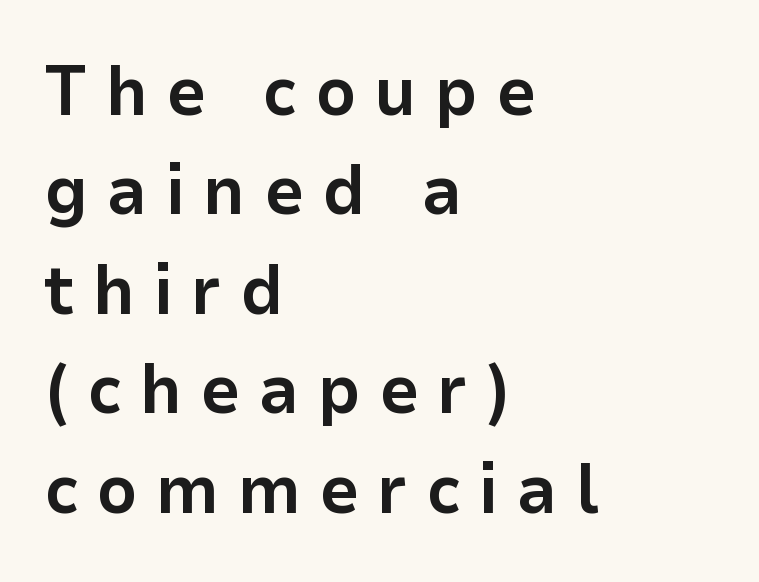
{"serif": "no", "italic": "no", "bold": "yes", "weight": "bold", "width": "normal", "stroke_contrast": "low", "x_height": "medium", "monospaced": "no", "underline": "no", "align": "left", "line_spacing": "normal", "line_spacing_ratio": 1.42, "letter_spacing": "wide", "letter_spacing_em": 0.26, "glyph_px": 70}
